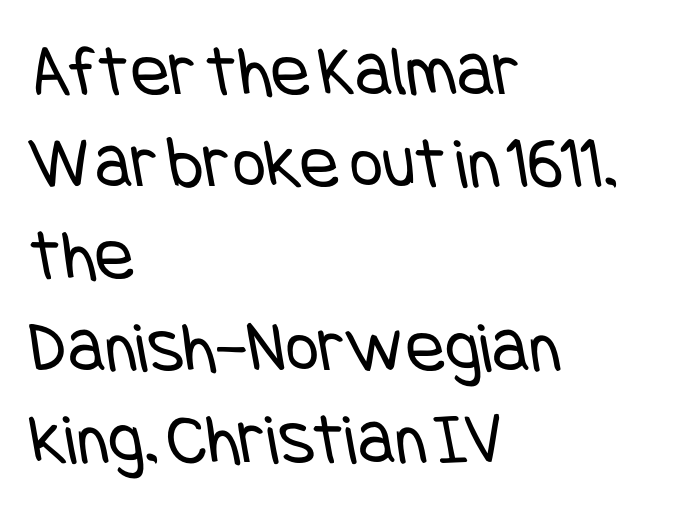
{"serif": "no", "bold": "no", "weight": "regular", "width": "condensed", "stroke_contrast": "low", "x_height": "large", "underline": "no", "align": "left", "line_spacing": "normal", "line_spacing_ratio": 1.26, "letter_spacing": "normal", "letter_spacing_em": 0.0, "glyph_px": 73}
